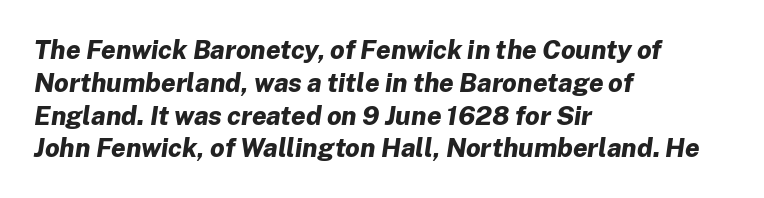
Q: Is the text bold? A: Yes.
Q: Is the text italic (slanted)? A: Yes, it leans right by about 8 degrees.
Q: Is the text underlined? A: No.
Q: How is the paragraph aligned? A: Left-aligned.
Q: Is the spacing between letters normal or unusually wide? A: Normal.
Q: Is the spacing between lines tight, normal or loose? A: Normal.
